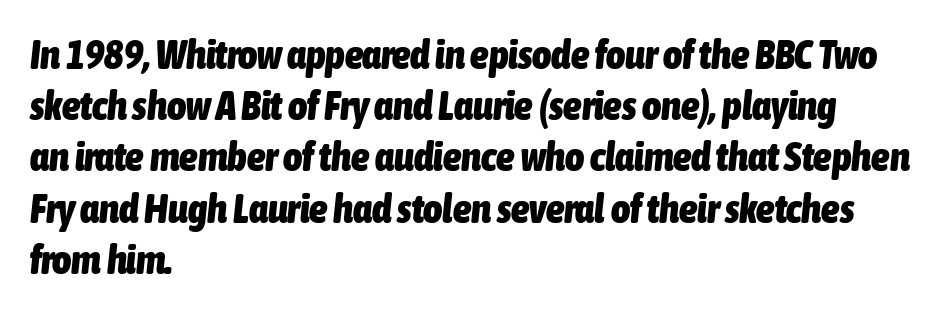
Q: Is the text bold? A: Yes.
Q: Is the text italic (slanted)? A: Yes, it leans right by about 6 degrees.
Q: Is the text underlined? A: No.
Q: How is the paragraph aligned? A: Left-aligned.
Q: Is the spacing between letters normal or unusually wide? A: Normal.
Q: Is the spacing between lines tight, normal or loose? A: Normal.
Q: Width (condensed, normal, or wide)? A: Condensed.
Q: Stroke contrast? A: Low.
Q: x-height? A: Medium.
Q: Monospaced? A: No.
